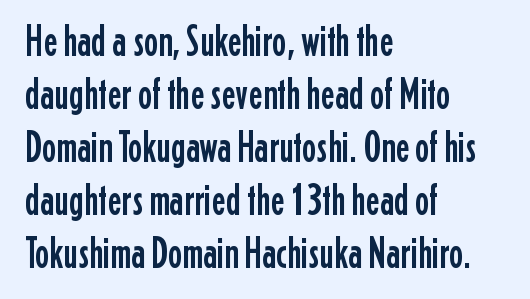
{"serif": "no", "italic": "no", "width": "condensed", "stroke_contrast": "low", "x_height": "medium", "monospaced": "no", "underline": "no", "align": "left", "line_spacing_ratio": 1.23, "letter_spacing": "normal", "letter_spacing_em": 0.0, "glyph_px": 43}
